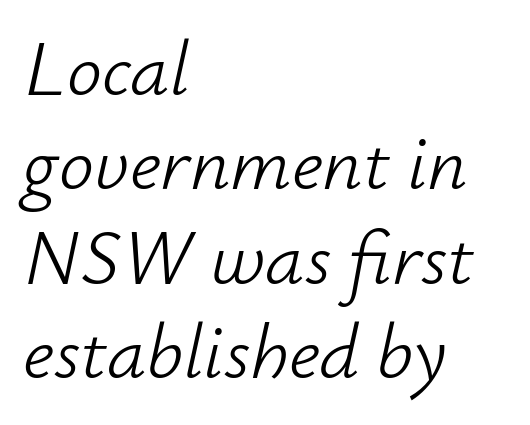
It's the slanting kind of type. Underline: absent. Spacing verdict: proportional, widths tailored to each character. Ink coverage per letter is moderate at most. Tracking here is standard; glyphs follow each other at the usual distance. Caption: multi-line text, flush left, ragged right.
